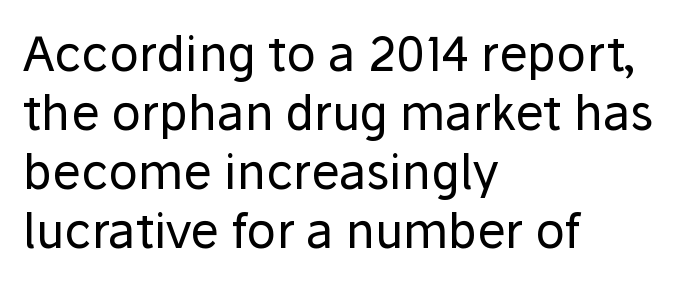
The image shows 48 px regular-weight sans-serif type, upright; set left-aligned, line spacing 1.23x, normal letter spacing, not underlined; low stroke contrast and a medium x-height.
